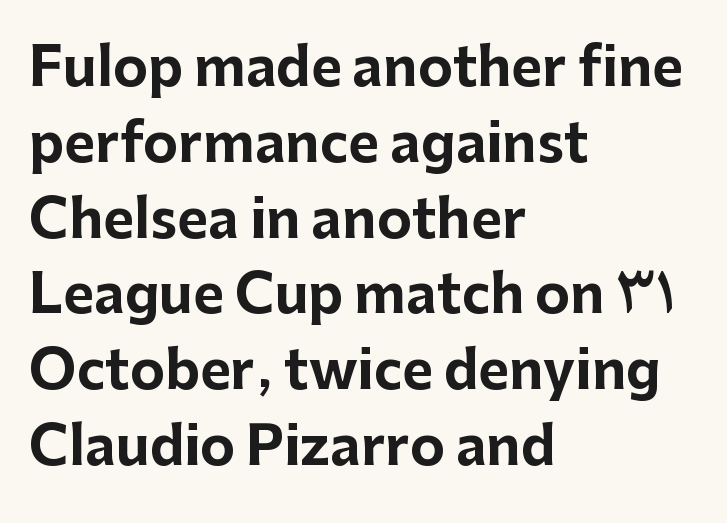
The image shows 53 px bold sans-serif type, upright; set left-aligned, normal line spacing (1.43x), normal letter spacing, not underlined; low stroke contrast and a medium x-height.
